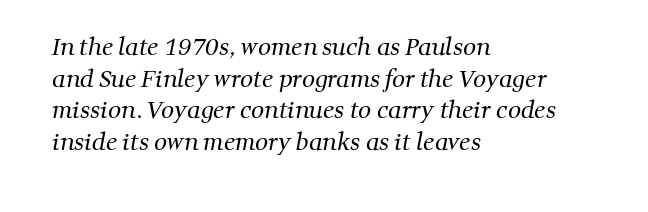
No letter is thick-stroked: the sample isn't bold. If you measured baseline to baseline, you'd find a middling distance. Check the space under the baseline: it is left empty. Where is the straight margin? On the left.
